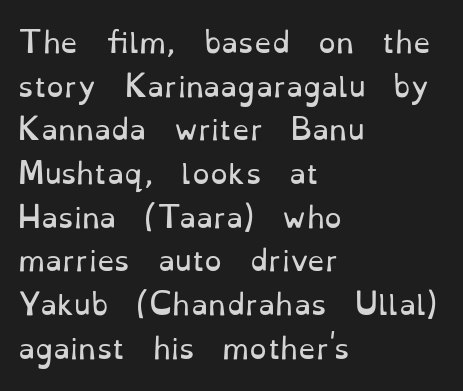
Q: Is the text bold? A: No.
Q: Is the text italic (slanted)? A: No, it is upright.
Q: Is the typeface a serif or a sans-serif typeface? A: Sans-serif.
Q: Is the text underlined? A: No.
Q: How is the paragraph aligned? A: Left-aligned.
Q: Is the spacing between letters normal or unusually wide? A: Normal.
Q: Is the spacing between lines tight, normal or loose? A: Normal.
Q: Width (condensed, normal, or wide)? A: Normal.
Q: Stroke contrast? A: Low.
Q: x-height? A: Small.
Q: Monospaced? A: No.
